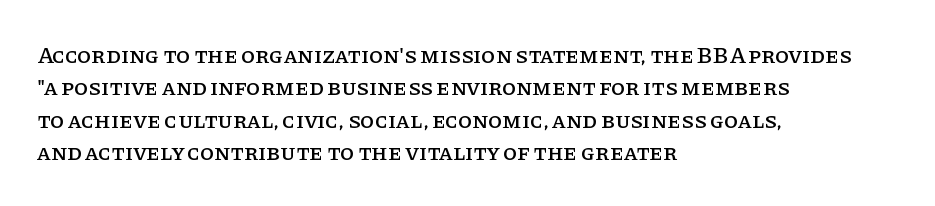
Q: Is the text italic (slanted)? A: No, it is upright.
Q: Is the text underlined? A: No.
Q: How is the paragraph aligned? A: Left-aligned.
Q: Is the spacing between letters normal or unusually wide? A: Normal.
Q: Is the spacing between lines tight, normal or loose? A: Normal.
